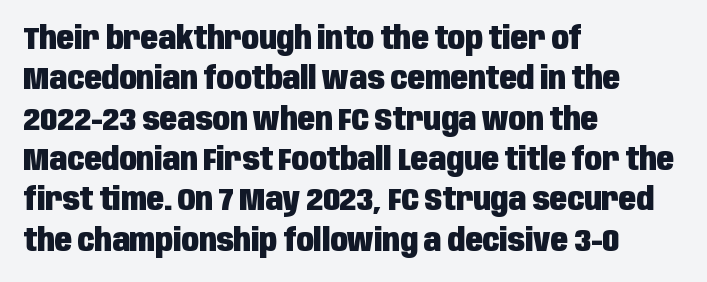
{"serif": "no", "italic": "no", "bold": "yes", "weight": "heavy", "width": "condensed", "stroke_contrast": "low", "x_height": "large", "monospaced": "no", "underline": "no", "align": "left", "line_spacing": "normal", "line_spacing_ratio": 1.26, "letter_spacing": "normal", "letter_spacing_em": 0.0, "glyph_px": 32}
